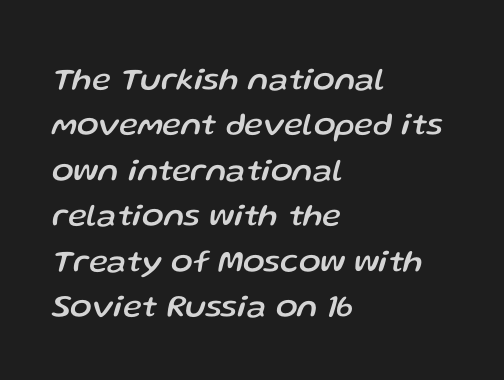
It's the slanting kind of type. Anything drawn beneath the words? Only blank space. Interline gaps are of average width in this sample. Is this a fixed-width face? No — the glyphs have proportional, varying widths. The passage is arranged the way most books set body copy — flush left. Characters follow at the spacing the type designer built in.
